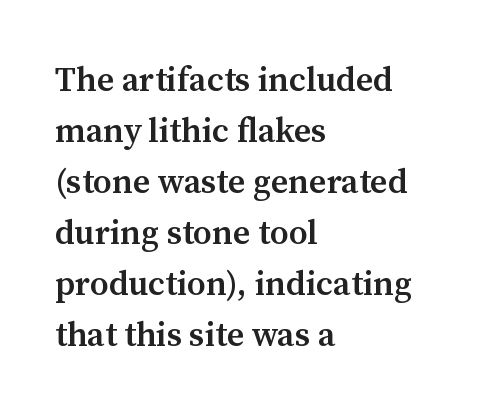
Q: Is the text bold? A: Semi-bold.
Q: Is the text italic (slanted)? A: No, it is upright.
Q: Is the typeface a serif or a sans-serif typeface? A: Serif.
Q: Is the text underlined? A: No.
Q: How is the paragraph aligned? A: Left-aligned.
Q: Is the spacing between letters normal or unusually wide? A: Normal.
Q: Is the spacing between lines tight, normal or loose? A: Normal.
Q: Width (condensed, normal, or wide)? A: Normal.
Q: Stroke contrast? A: Medium.
Q: x-height? A: Medium.
Q: Monospaced? A: No.
